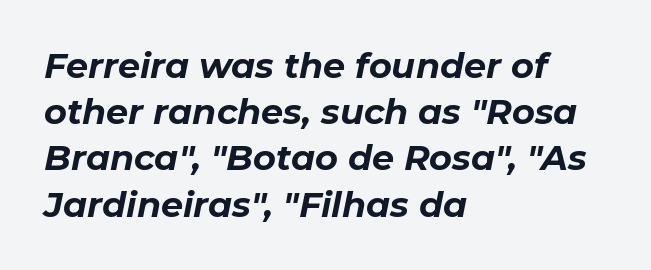
The typesetter chose a ragged-right arrangement here. The typography opts for an oblique posture over an upright one. The face used here is proportionally spaced, like ordinary book or web type. Typographic density is high because the face is bold.
